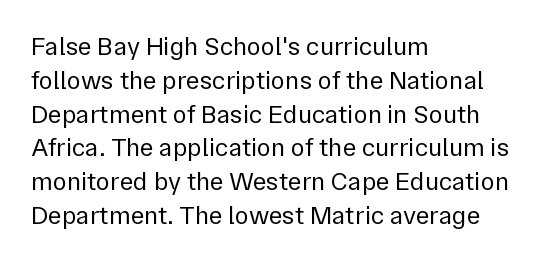
Q: Is the text bold? A: No.
Q: Is the text italic (slanted)? A: No, it is upright.
Q: Is the text underlined? A: No.
Q: How is the paragraph aligned? A: Left-aligned.
Q: Is the spacing between letters normal or unusually wide? A: Normal.
Q: Is the spacing between lines tight, normal or loose? A: Normal.
